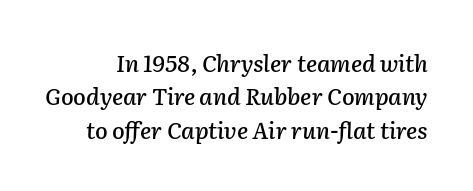
{"italic": "yes", "lean": "right", "slant_degrees": 2, "underline": "no", "line_spacing": "normal", "line_spacing_ratio": 1.45, "letter_spacing": "normal", "letter_spacing_em": 0.0, "glyph_px": 23}
